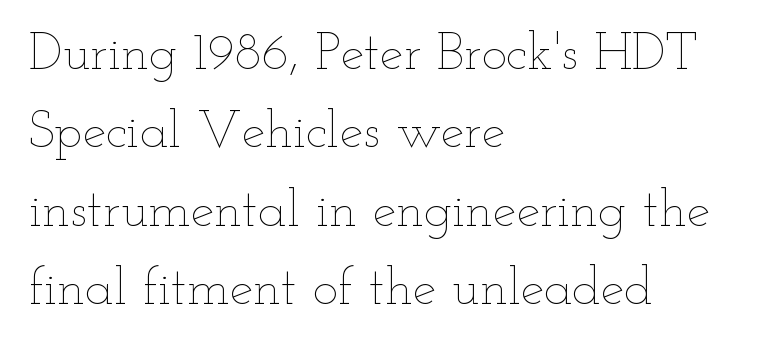
Q: Is the text bold? A: No.
Q: Is the text italic (slanted)? A: No, it is upright.
Q: Is the text underlined? A: No.
Q: How is the paragraph aligned? A: Left-aligned.
Q: Is the spacing between letters normal or unusually wide? A: Normal.
Q: Is the spacing between lines tight, normal or loose? A: Normal.
Q: Width (condensed, normal, or wide)? A: Wide.
Q: Stroke contrast? A: Low.
Q: x-height? A: Small.
Q: Monospaced? A: No.
